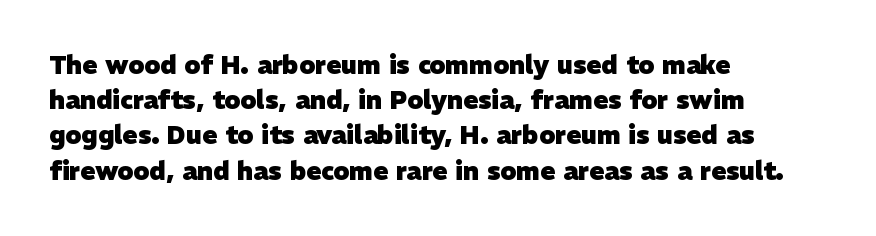
Q: Is the text bold? A: Yes.
Q: Is the text underlined? A: No.
Q: How is the paragraph aligned? A: Left-aligned.
Q: Is the spacing between letters normal or unusually wide? A: Normal.
Q: Is the spacing between lines tight, normal or loose? A: Normal.
